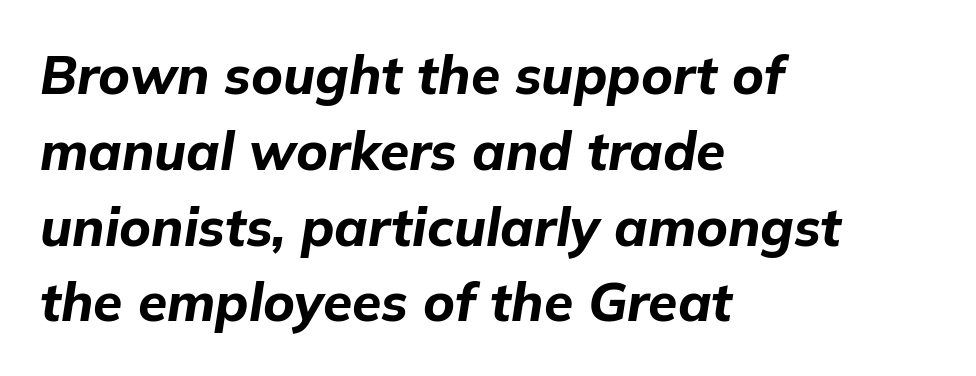
{"italic": "yes", "lean": "right", "slant_degrees": 9, "bold": "yes", "weight": "bold", "width": "normal", "stroke_contrast": "low", "x_height": "medium", "monospaced": "no", "underline": "no", "align": "left", "line_spacing": "normal", "line_spacing_ratio": 1.43, "letter_spacing": "normal", "letter_spacing_em": 0.0, "glyph_px": 53}
